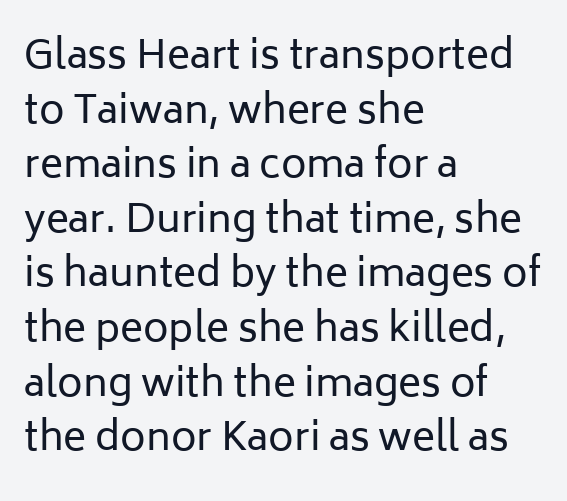
Character widths vary here, with narrow letters taking less room than wide ones. Counters stay open thanks to moderate or lighter strokes. Characters remain perfectly vertical along every line. The lines are quadded left.
